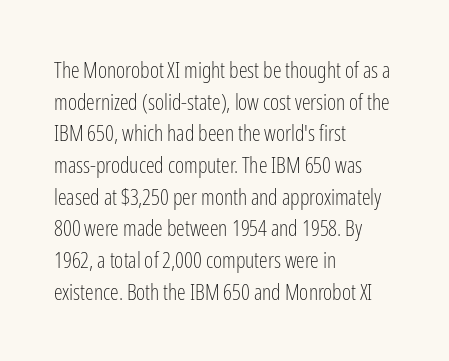
The image shows 22 px text type, upright; set left-aligned, normal line spacing (1.44x), normal letter spacing, not underlined.
